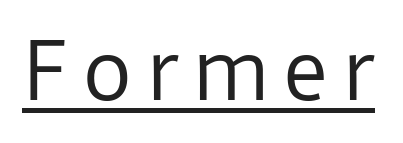
{"serif": "no", "italic": "no", "bold": "no", "weight": "regular", "width": "normal", "stroke_contrast": "low", "x_height": "medium", "monospaced": "no", "underline": "yes", "glyph_px": 79}
